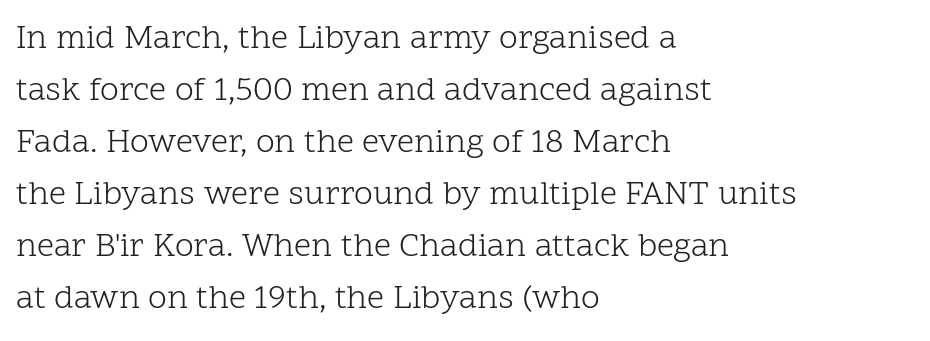
The image shows 34 px light serif type, upright; set left-aligned, normal line spacing (1.53x), normal letter spacing, not underlined; low stroke contrast and a medium x-height.
